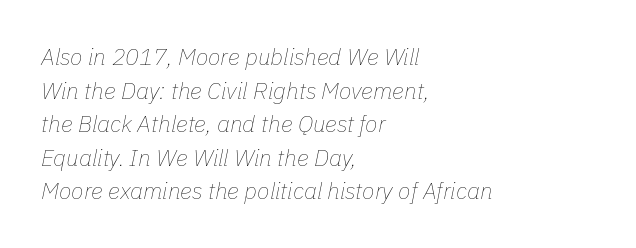
Between one letter and the next there's only the usual sliver of space. Regarding leading, the lines here are spaced in the standard way. Lines of text with bare space underneath. The specimen reads as italic at a glance.
